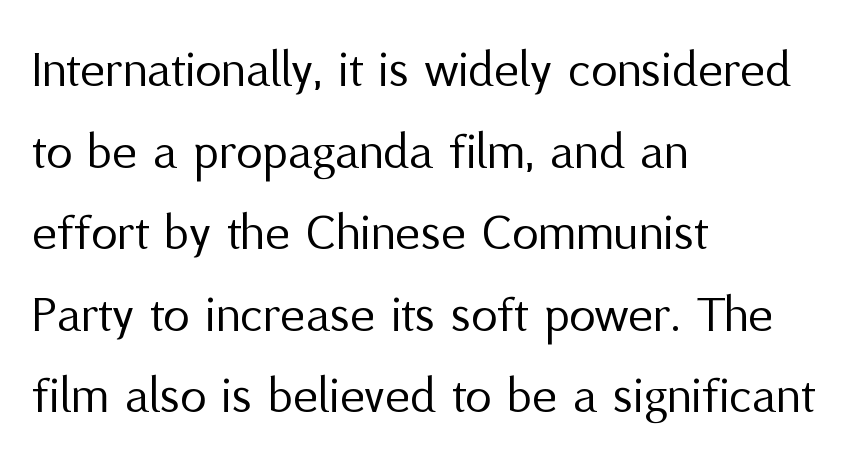
The baseline area is clear. Ascenders rise straight up at ninety degrees. Each word holds together tightly as a unit, with standard inter-letter gaps. Letterform terminals end flat and unadorned throughout the passage. Ink coverage per letter is moderate at most.
